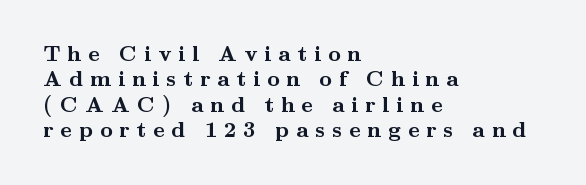
The image shows 22 px bold type, upright; set left-aligned, tight line spacing (1.15x), unusually wide letter spacing (+0.31 em), not underlined.
